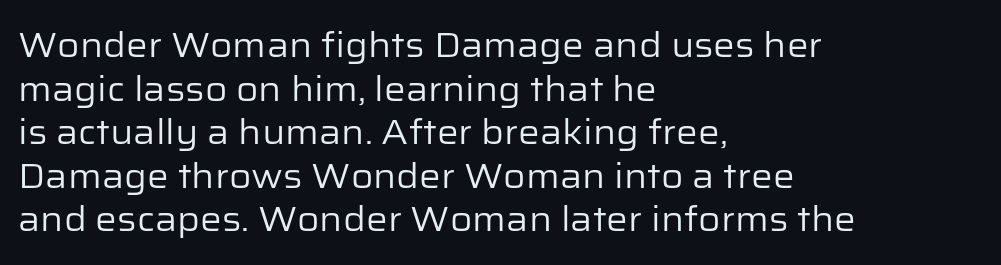
Spacing between characters is what you'd get straight out of the box. A typesetter would mark this as roman, not italic. Nothing heavy about these letters — not bold at all. Just letters on the line, the space beneath them empty. No feet cap the strokes, marking this as sans-serif type.
